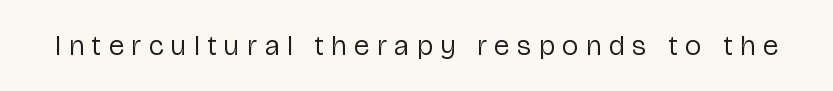
The face used here is proportionally spaced, like ordinary book or web type. Characters follow at a spacing far wider than the type designer built in. These lines are composed in type without serifs. Glance below the letters and you will spot only blank space. Stems and bowls with no extra thickness — not bold.
